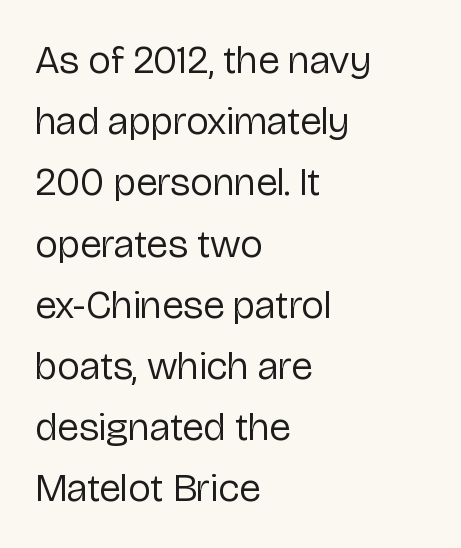
A quiet, ordinary-to-light weight characterises the typeface. Type style note: lacks serifs. Layout note: lines flush left. The glyphs are unaccompanied by any horizontal stroke below them. The leading is moderate, giving the passage an even texture. No extra tracking has been applied to these lines.
